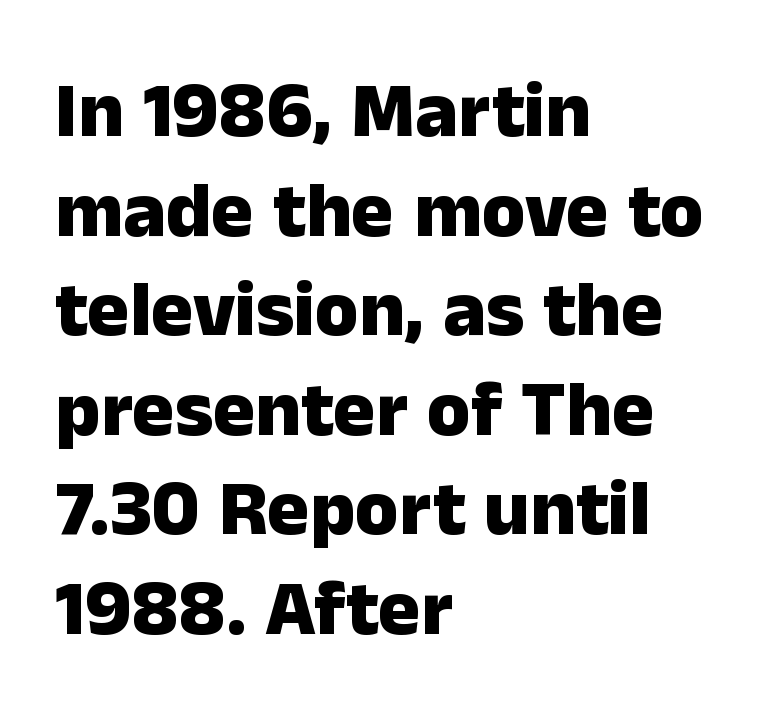
The image shows 79 px heavy sans-serif type, upright; set left-aligned, normal line spacing (1.26x), normal letter spacing, not underlined; low stroke contrast and a medium x-height.
